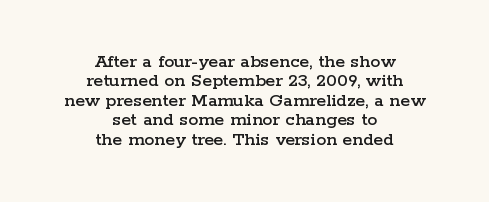
The rendering uses a small line-height, squeezing the rows. The setting favours the middle, as headings and verse often do. Nobody drew a line under any word here. What stands out about the letter spacing? Nothing — it is the standard amount. The lettering stays uniformly vertical, giving the passage a roman look.
